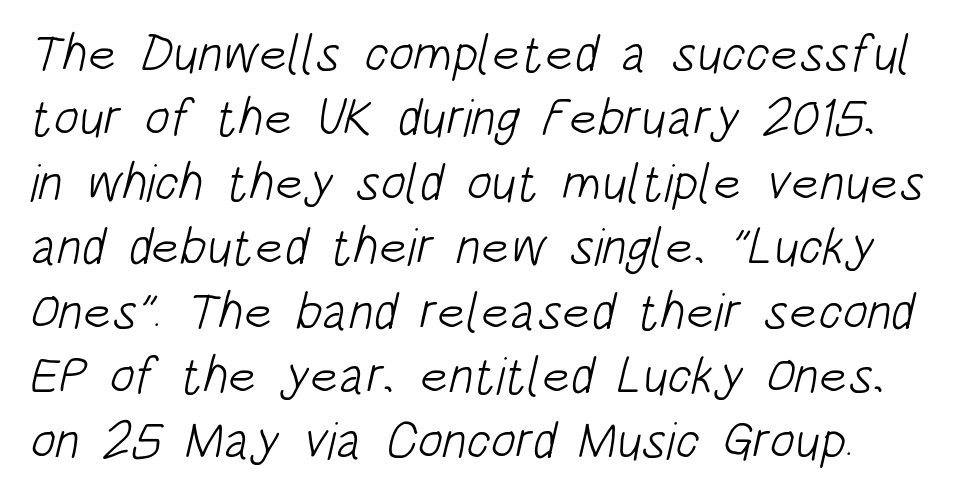
{"serif": "no", "bold": "no", "weight": "light", "width": "condensed", "stroke_contrast": "low", "x_height": "large", "monospaced": "no", "underline": "no", "align": "left", "line_spacing_ratio": 1.24, "letter_spacing": "normal", "letter_spacing_em": 0.0, "glyph_px": 52}
